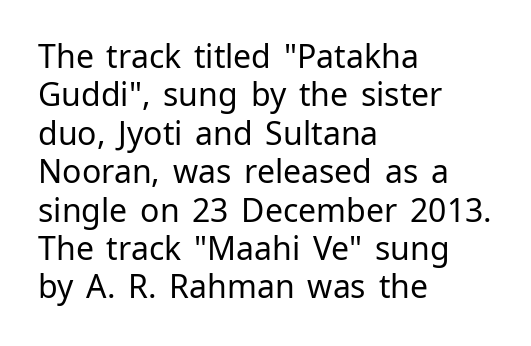
Typeset ragged right — the left edge is the straight one. Spacing verdict: proportional, widths tailored to each character. Bare-footed words on every line. Characters remain perfectly vertical along every line. Stroke mass is kept to a normal reading level or below.
